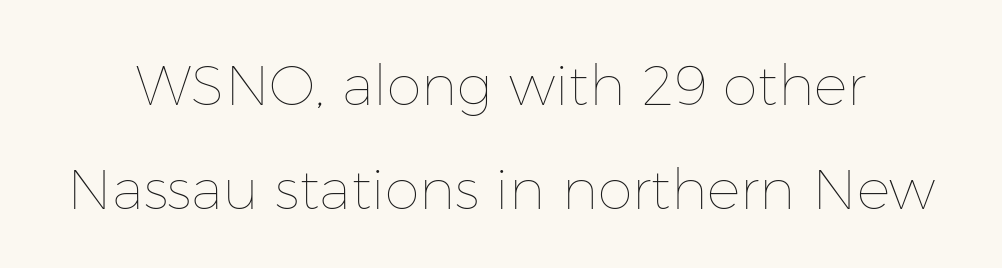
{"italic": "no", "bold": "no", "weight": "thin", "width": "normal", "stroke_contrast": "low", "x_height": "medium", "monospaced": "no", "underline": "no", "line_spacing_ratio": 1.85, "letter_spacing": "normal", "letter_spacing_em": 0.0, "glyph_px": 56}
